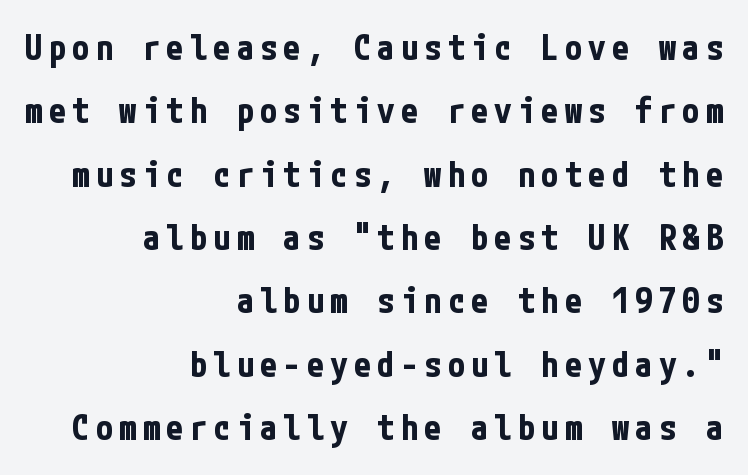
Only glyphs here, with clear space below each row. Regarding serifs, this sample does without them. A flush-right, rag-left setting is used for this passage. Pretty heavy lettering here — definitely bold.
